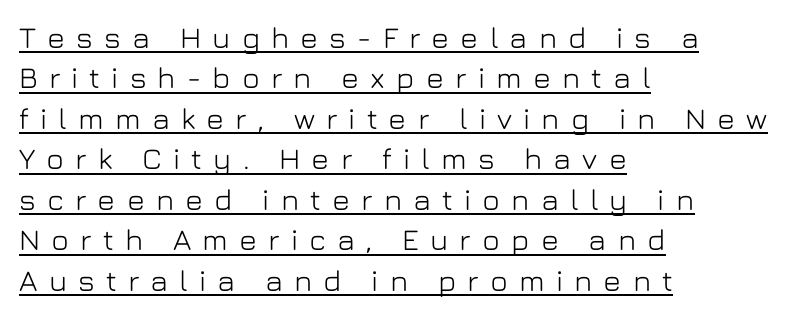
Q: Is the text italic (slanted)? A: No, it is upright.
Q: Is the typeface a serif or a sans-serif typeface? A: Sans-serif.
Q: Is the text underlined? A: Yes.
Q: How is the paragraph aligned? A: Left-aligned.
Q: Is the spacing between letters normal or unusually wide? A: Unusually wide.
Q: Is the spacing between lines tight, normal or loose? A: Normal.
Q: Width (condensed, normal, or wide)? A: Normal.
Q: Stroke contrast? A: Low.
Q: x-height? A: Medium.
Q: Monospaced? A: No.
